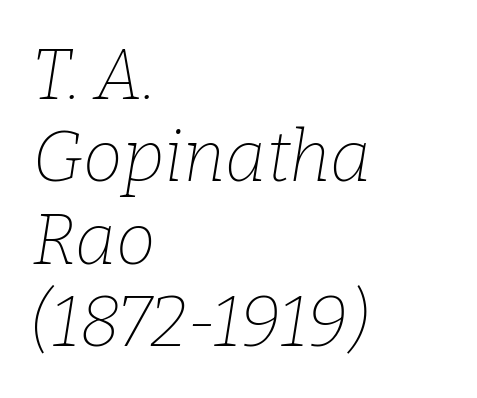
The image shows 71 px thin serif type, italic (leaning right); set left-aligned, line spacing 1.16x, normal letter spacing, not underlined; low stroke contrast and a medium x-height.
